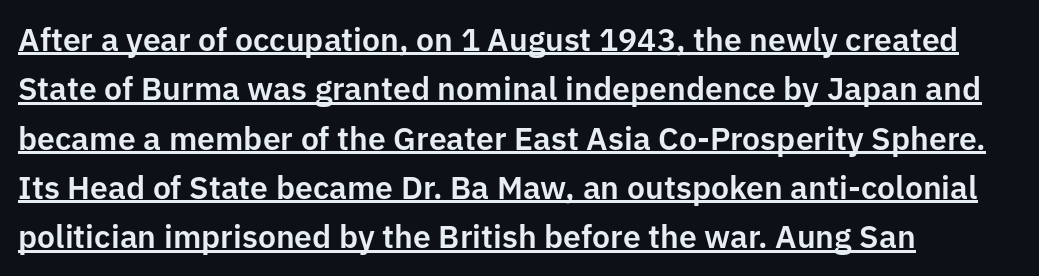
{"serif": "no", "italic": "no", "width": "normal", "stroke_contrast": "low", "x_height": "medium", "monospaced": "no", "underline": "yes", "align": "left", "line_spacing": "normal", "line_spacing_ratio": 1.54, "letter_spacing": "normal", "letter_spacing_em": 0.0, "glyph_px": 32}
